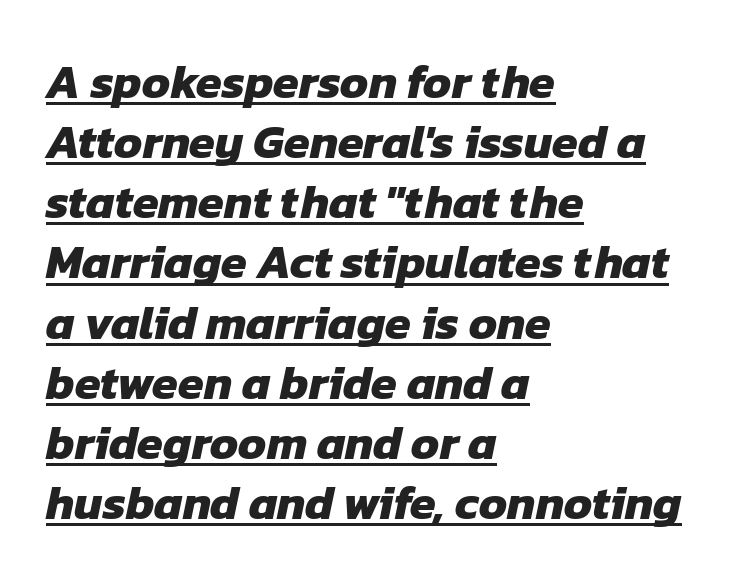
The image shows 47 px heavy sans-serif type; set left-aligned, normal line spacing (1.28x), normal letter spacing, underlined; low stroke contrast and a medium x-height.
